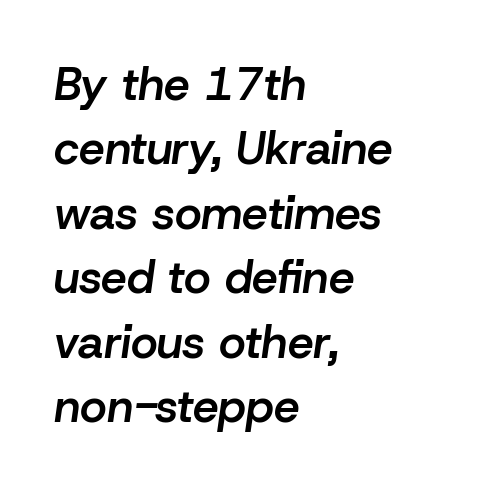
The image shows 46 px semibold type, italic (leaning right); set left-aligned, normal line spacing (1.4x), normal letter spacing, not underlined; low stroke contrast and a medium x-height.
